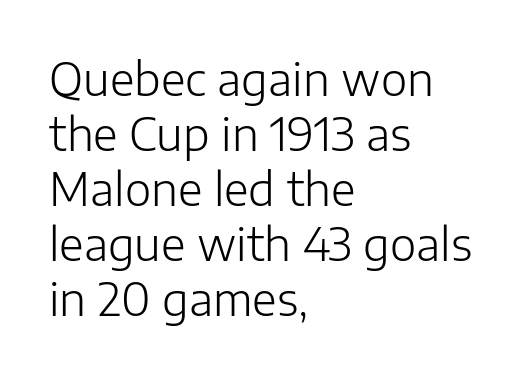
Q: Is the text bold? A: No.
Q: Is the text italic (slanted)? A: No, it is upright.
Q: Is the typeface a serif or a sans-serif typeface? A: Sans-serif.
Q: Is the text underlined? A: No.
Q: How is the paragraph aligned? A: Left-aligned.
Q: Is the spacing between letters normal or unusually wide? A: Normal.
Q: Width (condensed, normal, or wide)? A: Normal.
Q: Stroke contrast? A: Low.
Q: x-height? A: Medium.
Q: Monospaced? A: No.
